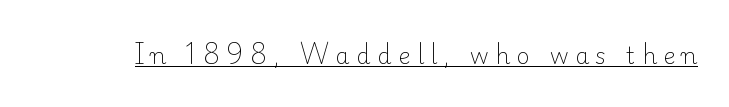
The image shows 23 px text type, upright; set unusually wide letter spacing (+0.28 em), underlined.
